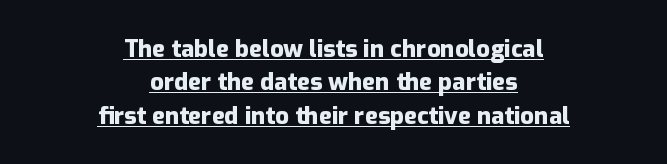
{"italic": "no", "bold": "yes", "underline": "yes", "align": "center", "line_spacing": "normal", "line_spacing_ratio": 1.39, "letter_spacing": "normal", "letter_spacing_em": 0.0, "glyph_px": 24}
